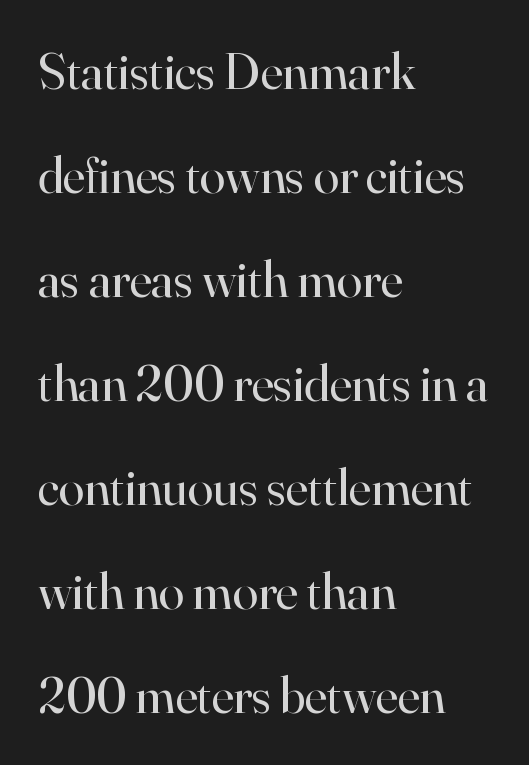
The image shows 52 px regular-weight serif type, upright; set left-aligned, loose line spacing (2.0x), normal letter spacing, not underlined; high stroke contrast and a small x-height.
